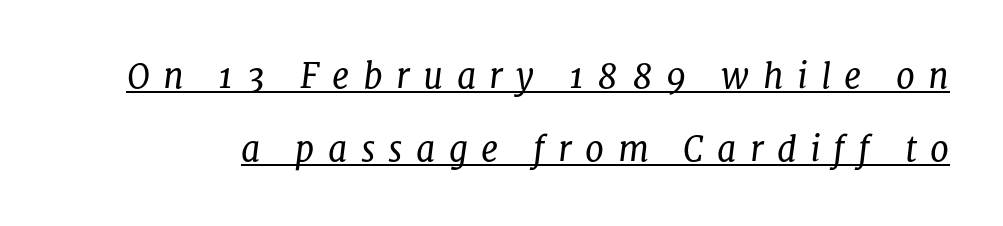
The face used here is rendered with a markedly widened letterfit. The whole block is typeset with a tilt. Is the type heavy? It reads as light-to-regular instead. One glance says open: line gaps are wider than usual. Here the designer chose a conventional face with non-uniform glyph widths. The face used here appears with an underline applied.
